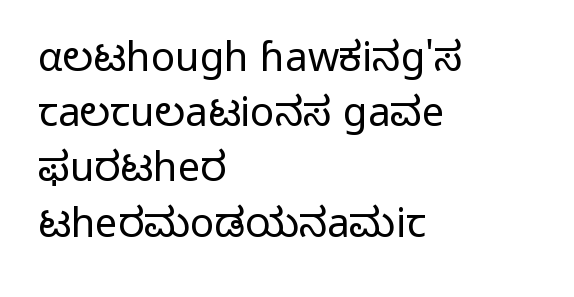
The image shows 40 px light sans-serif type, upright; set left-aligned, normal line spacing (1.38x), normal letter spacing, not underlined; low stroke contrast and a medium x-height.
